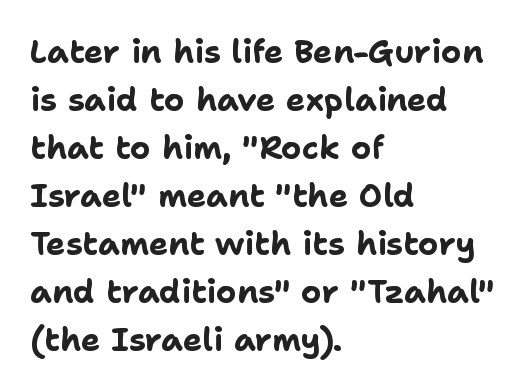
Q: Is the text bold? A: Yes.
Q: Is the text italic (slanted)? A: No, it is upright.
Q: Is the typeface a serif or a sans-serif typeface? A: Sans-serif.
Q: Is the text underlined? A: No.
Q: How is the paragraph aligned? A: Left-aligned.
Q: Is the spacing between letters normal or unusually wide? A: Normal.
Q: Is the spacing between lines tight, normal or loose? A: Normal.
Q: Width (condensed, normal, or wide)? A: Normal.
Q: Stroke contrast? A: Low.
Q: x-height? A: Medium.
Q: Monospaced? A: No.
